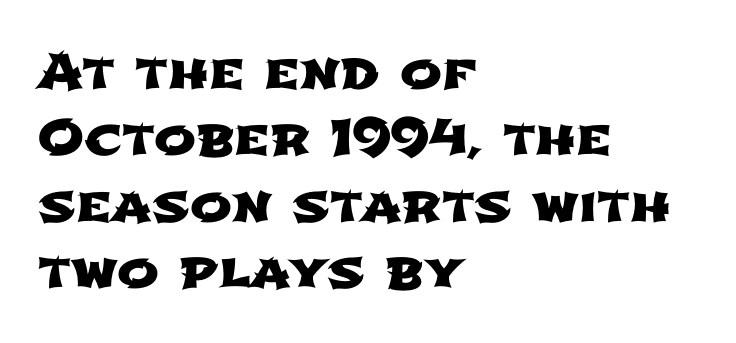
Q: Is the typeface a serif or a sans-serif typeface? A: Sans-serif.
Q: Is the text underlined? A: No.
Q: How is the paragraph aligned? A: Left-aligned.
Q: Is the spacing between letters normal or unusually wide? A: Normal.
Q: Is the spacing between lines tight, normal or loose? A: Normal.
Q: Width (condensed, normal, or wide)? A: Wide.
Q: Stroke contrast? A: Low.
Q: x-height? A: Medium.
Q: Monospaced? A: No.
